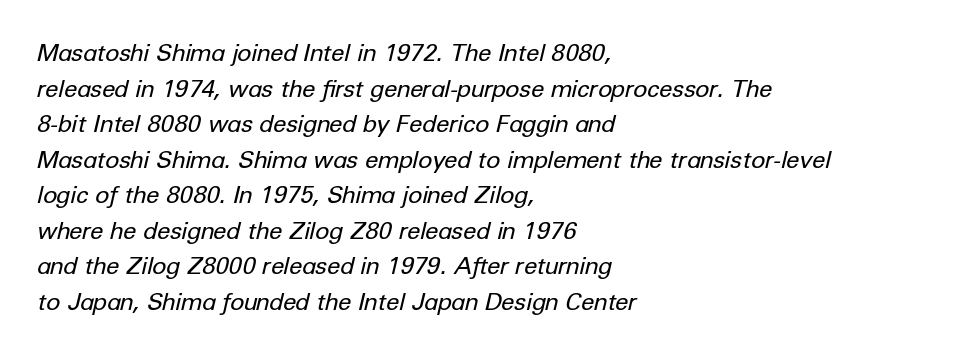
{"italic": "yes", "lean": "right", "slant_degrees": 12, "bold": "no", "underline": "no", "align": "left", "line_spacing": "normal", "line_spacing_ratio": 1.48, "letter_spacing": "normal", "letter_spacing_em": 0.0, "glyph_px": 24}
